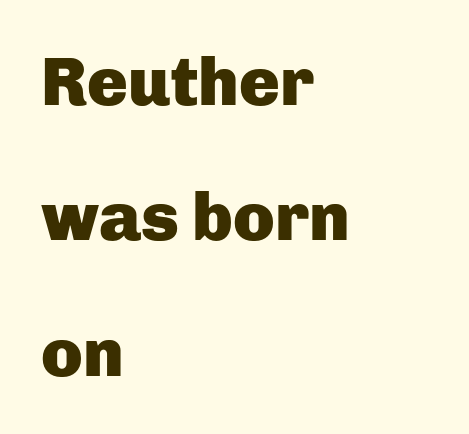
A full-strength bold gives these letters their thick strokes. The glyphs are unaccompanied by any horizontal stroke below them. Looks like regular typesetting: each glyph gets only the width it needs. The letterforms sit shoulder to shoulder at normal distance. Leading: increased. Ascenders rise straight up at ninety degrees.
